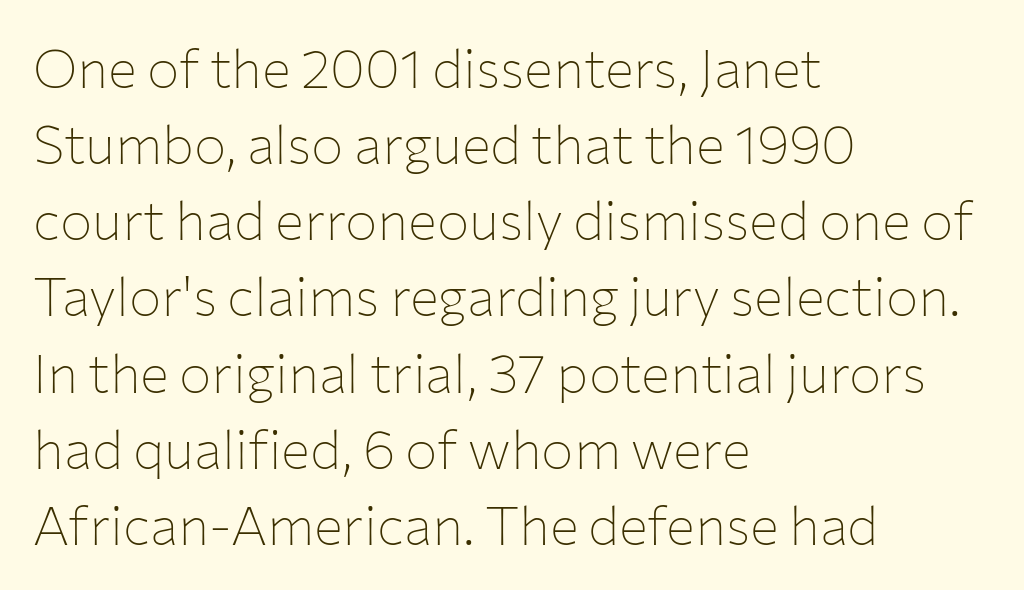
Line starts are locked; line ends wander. The foot of each line stays bare and open. The characters are drawn with everyday or finer stroke widths. Students, note that the glyphs here touch the page at normal intervals. No italicization has been applied; the sample stays upright.
